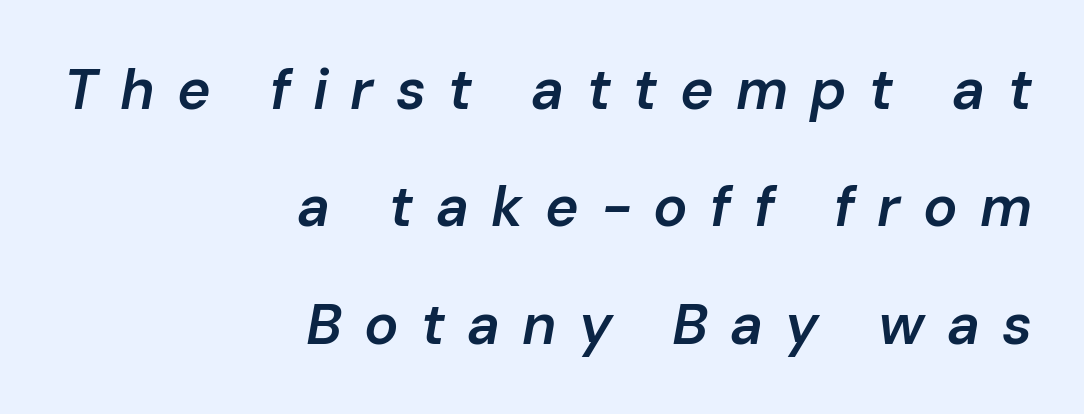
Right-aligned paragraph, ragged on the left. The space beneath each line is pristine and unruled. The block of text is sparse from top to bottom, with ample space between rows. Does the lettering tilt? It does — this is italic. The face used here is proportionally spaced, like ordinary book or web type.
